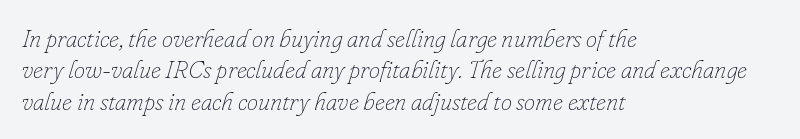
{"italic": "yes", "lean": "right", "slant_degrees": 16, "bold": "no", "underline": "no", "align": "left", "line_spacing": "normal", "line_spacing_ratio": 1.26, "letter_spacing": "normal", "letter_spacing_em": 0.0, "glyph_px": 25}
